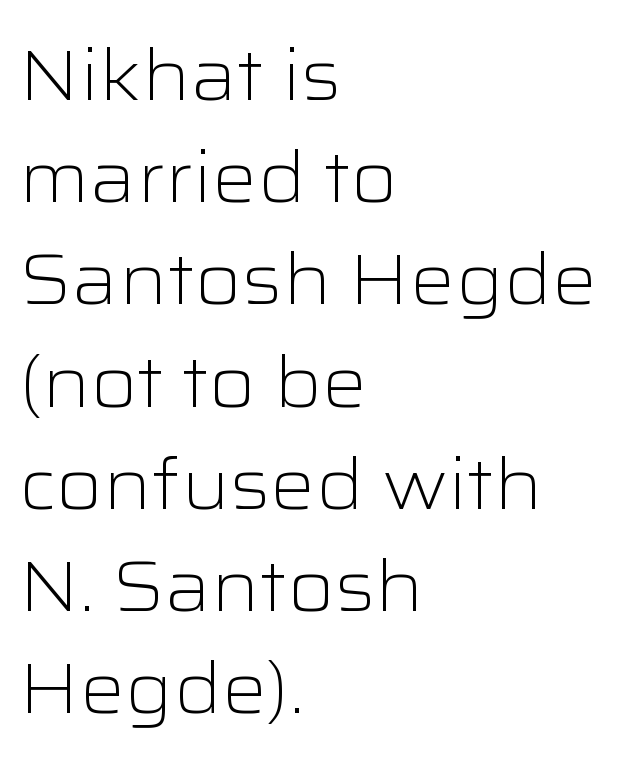
Q: Is the text bold? A: No.
Q: Is the text italic (slanted)? A: No, it is upright.
Q: Is the typeface a serif or a sans-serif typeface? A: Sans-serif.
Q: Is the text underlined? A: No.
Q: How is the paragraph aligned? A: Left-aligned.
Q: Is the spacing between letters normal or unusually wide? A: Normal.
Q: Is the spacing between lines tight, normal or loose? A: Normal.
Q: Width (condensed, normal, or wide)? A: Wide.
Q: Stroke contrast? A: Low.
Q: x-height? A: Medium.
Q: Monospaced? A: No.
